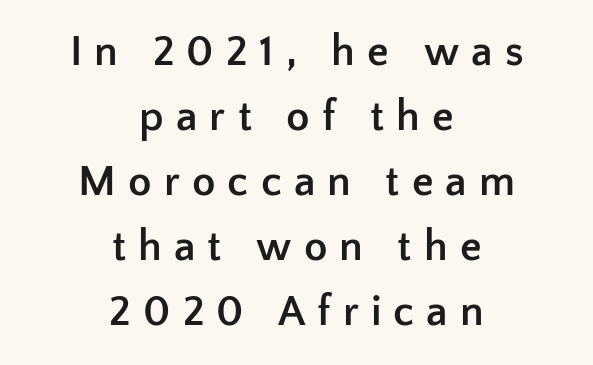
The image shows 43 px semibold sans-serif type, upright; set centered, normal line spacing (1.51x), unusually wide letter spacing (+0.28 em), not underlined; low stroke contrast and a medium x-height.
